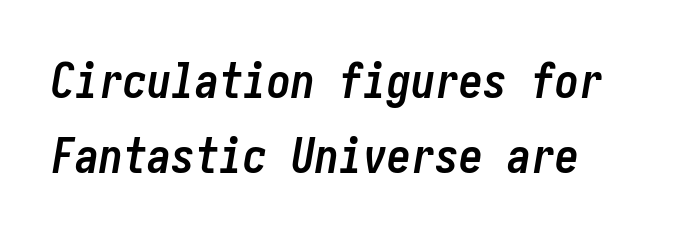
{"italic": "yes", "lean": "right", "slant_degrees": 10, "bold": "yes", "weight": "semibold", "width": "condensed", "stroke_contrast": "low", "x_height": "medium", "underline": "no", "align": "left", "line_spacing": "normal", "line_spacing_ratio": 1.56, "letter_spacing": "normal", "letter_spacing_em": 0.0, "glyph_px": 48}
